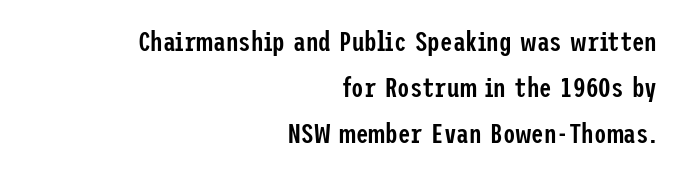
The image shows 28 px semibold, condensed sans-serif type, upright; set right-aligned, normal line spacing (1.65x), normal letter spacing, not underlined; low stroke contrast and a medium x-height.
